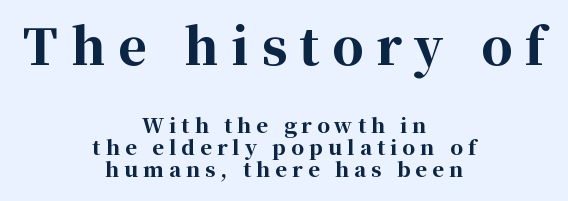
{"serif": "yes", "italic": "no", "bold": "yes", "weight": "bold", "width": "normal", "stroke_contrast": "high", "x_height": "medium", "monospaced": "no", "underline": "no", "align": "center", "line_spacing": "tight", "line_spacing_ratio": 1.11, "letter_spacing": "wide", "letter_spacing_em": 0.26, "larger_block": "first", "size_ratio": 2.45, "glyph_px": 49}
